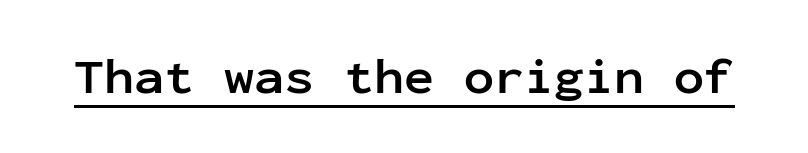
{"serif": "no", "italic": "no", "bold": "yes", "weight": "semibold", "width": "normal", "stroke_contrast": "low", "x_height": "medium", "monospaced": "yes", "underline": "yes", "letter_spacing": "normal", "letter_spacing_em": 0.0, "glyph_px": 50}
